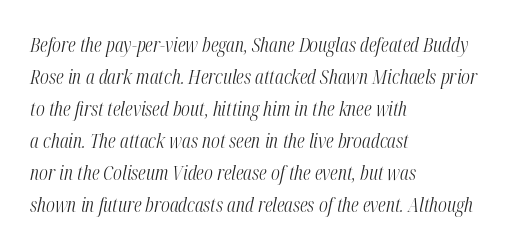
{"italic": "yes", "lean": "right", "slant_degrees": 12, "bold": "no", "underline": "no", "align": "left", "line_spacing": "normal", "line_spacing_ratio": 1.6, "letter_spacing": "normal", "letter_spacing_em": 0.0, "glyph_px": 20}
